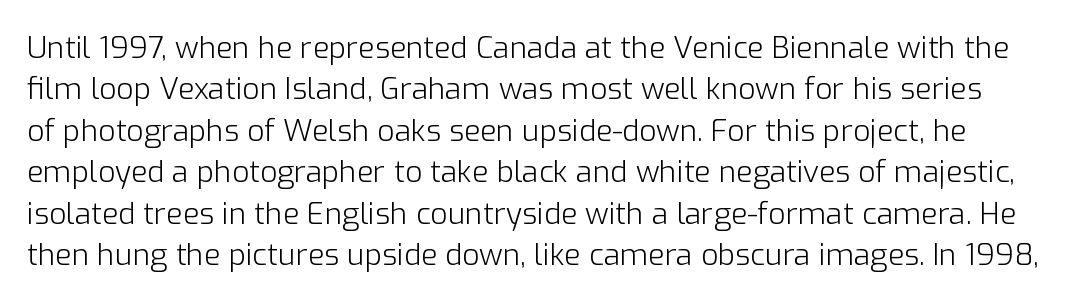
Q: Is the text bold? A: No.
Q: Is the text italic (slanted)? A: No, it is upright.
Q: Is the typeface a serif or a sans-serif typeface? A: Sans-serif.
Q: Is the text underlined? A: No.
Q: Is the spacing between letters normal or unusually wide? A: Normal.
Q: Is the spacing between lines tight, normal or loose? A: Normal.
Q: Width (condensed, normal, or wide)? A: Normal.
Q: Stroke contrast? A: Low.
Q: x-height? A: Medium.
Q: Monospaced? A: No.
